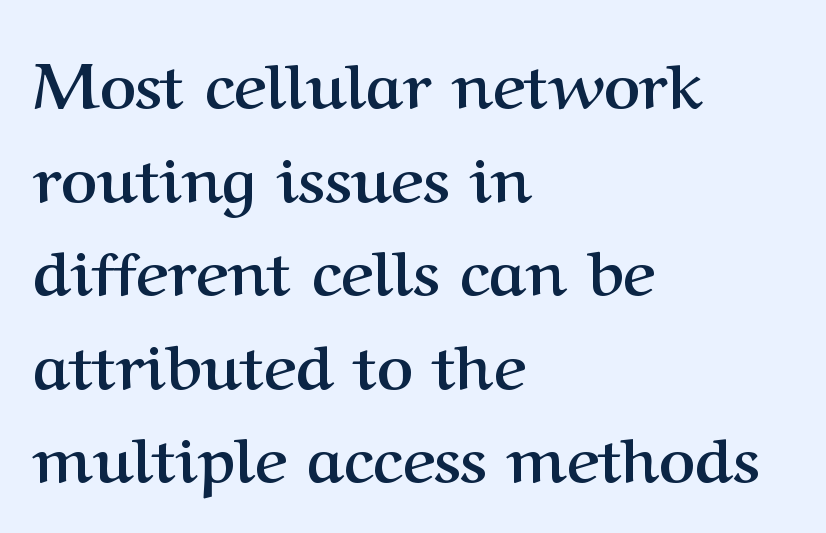
The line texture is even and compact thanks to regular tracking. Typeset ragged right — the left edge is the straight one. Here the designer chose a conventional face with non-uniform glyph widths. Clear beneath every line of the passage.
